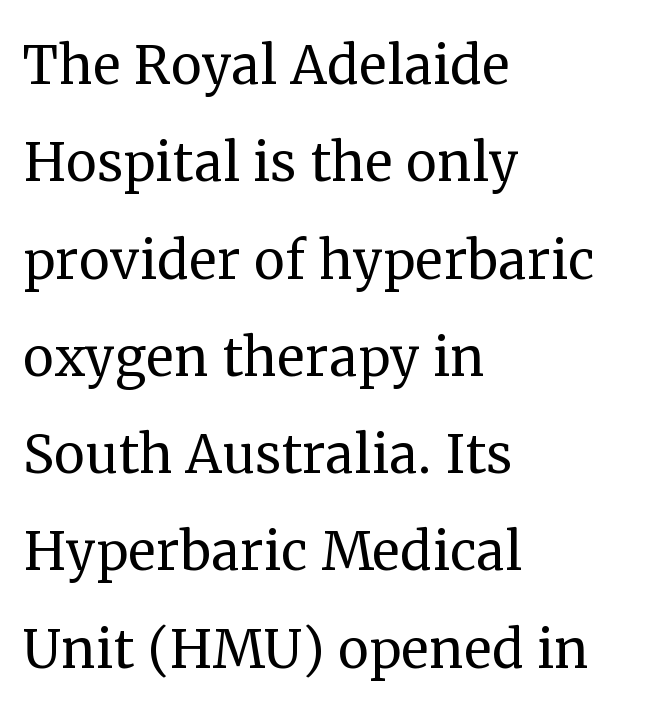
Q: Is the text bold? A: No.
Q: Is the text italic (slanted)? A: No, it is upright.
Q: Is the typeface a serif or a sans-serif typeface? A: Serif.
Q: Is the text underlined? A: No.
Q: How is the paragraph aligned? A: Left-aligned.
Q: Is the spacing between letters normal or unusually wide? A: Normal.
Q: Is the spacing between lines tight, normal or loose? A: Normal.
Q: Width (condensed, normal, or wide)? A: Normal.
Q: Stroke contrast? A: Medium.
Q: x-height? A: Medium.
Q: Monospaced? A: No.
